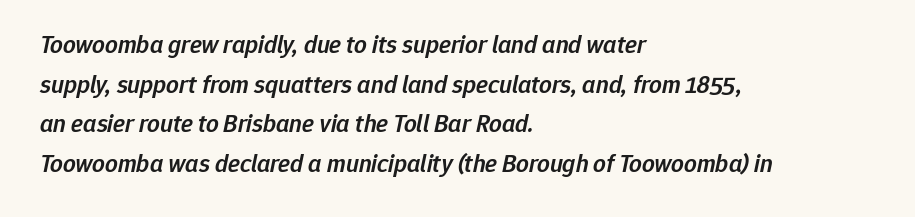
Typesetter's note: demi weight, one step under bold. The rendering anchors every line to the left-hand side. Reading down the column, the eye jumps a familiar distance to each next line. Any mark beneath the type? The region is blank.
